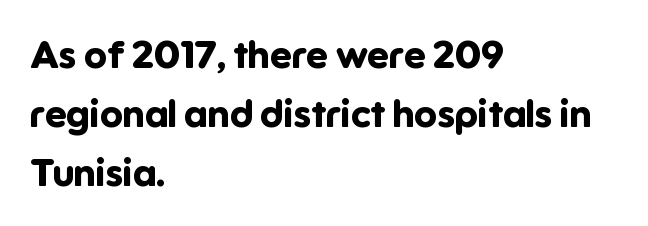
The image shows 38 px bold sans-serif type, upright; set left-aligned, normal line spacing (1.55x), normal letter spacing, not underlined; low stroke contrast and a medium x-height.
